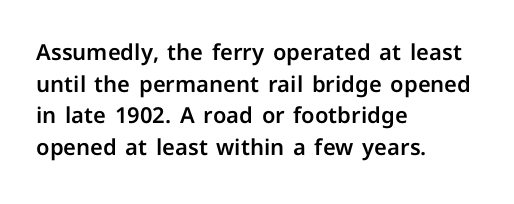
{"italic": "no", "underline": "no", "align": "left", "line_spacing": "normal", "line_spacing_ratio": 1.44, "letter_spacing": "normal", "letter_spacing_em": 0.0, "glyph_px": 22}
